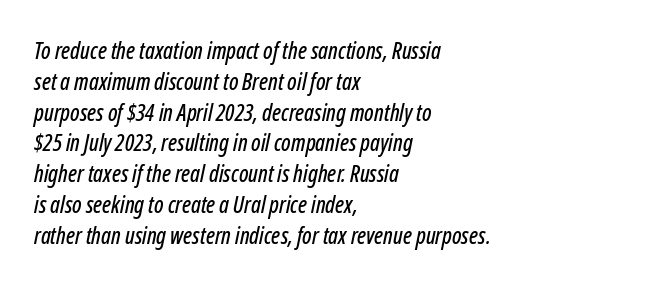
{"italic": "yes", "lean": "right", "slant_degrees": 12, "underline": "no", "align": "left", "line_spacing": "normal", "line_spacing_ratio": 1.34, "letter_spacing": "normal", "letter_spacing_em": 0.0, "glyph_px": 23}
